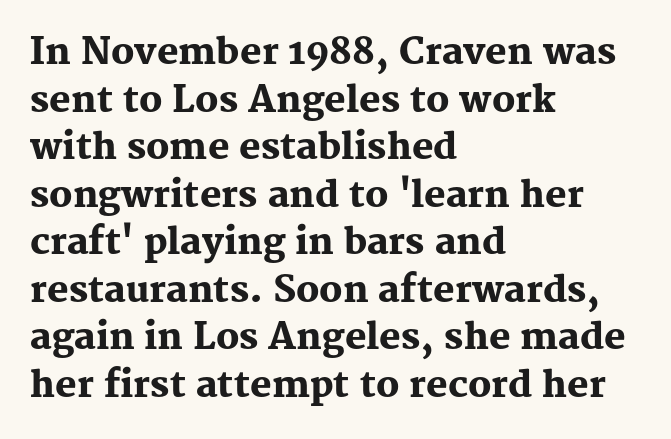
Heavy-handed strokes throughout: this text is bold. A roman cut, with each character standing at attention. Honestly, there is no underline to notice here at all. Does the leading feel generous? No, just average.
